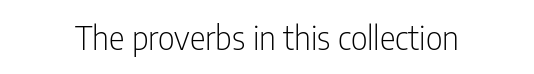
The image shows 33 px light, condensed sans-serif type, upright; set normal letter spacing, not underlined; low stroke contrast and a medium x-height.
